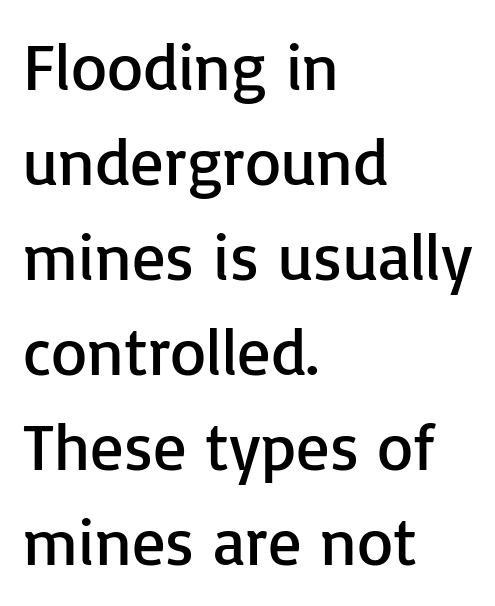
Look at the tracking — it's just the regular setting, nothing added. No word sits above an underline. Reading down the column, the eye jumps a familiar distance to each next line. The strokes are not fattened; the text isn't bold.
